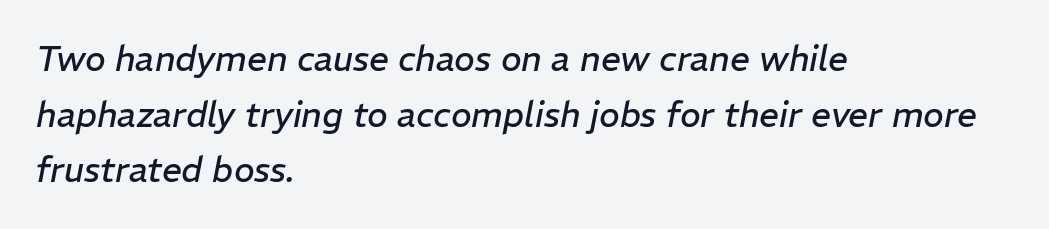
Proportional: the letters do not fall into vertical columns. Observe the ordinary spacing: letters are neighbours, not strangers. The cut favours lightness, reaching ordinary text weight at its darkest. The glyphs are unaccompanied by any horizontal stroke below them. The face used here has a pronounced slope to its letters.
